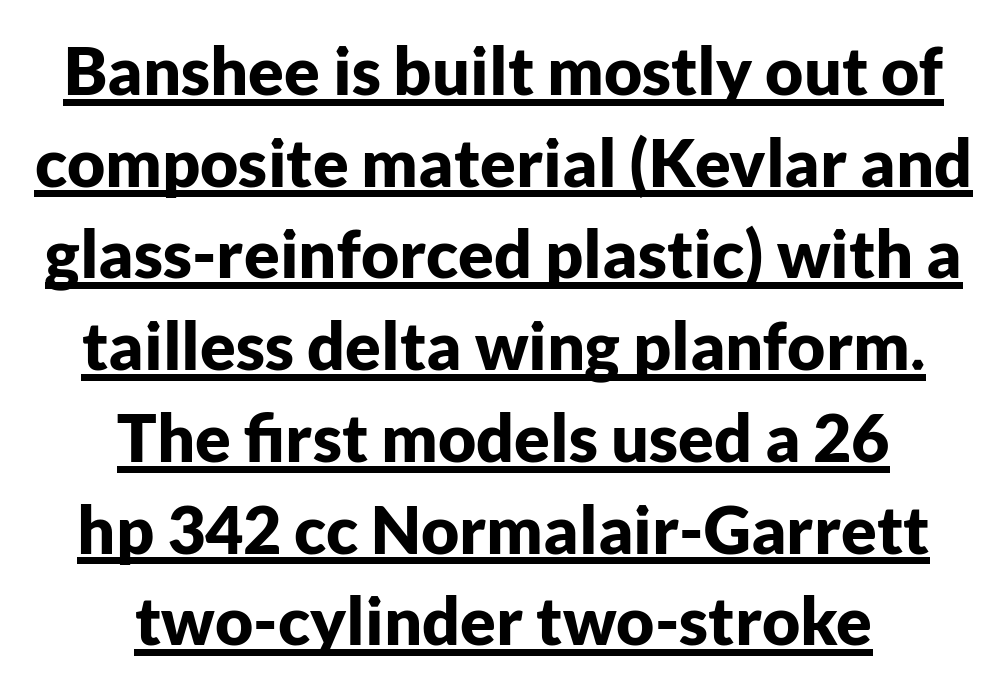
This sample uses an upright cut, with every glyph sitting square on the baseline. The face used here is a sans, in the tradition of grotesques and geometrics. The paragraph has two soft edges and a firm central axis. A typesetter would call this proportional, since set widths differ per character. The strokes are fattened all the way to bold.
